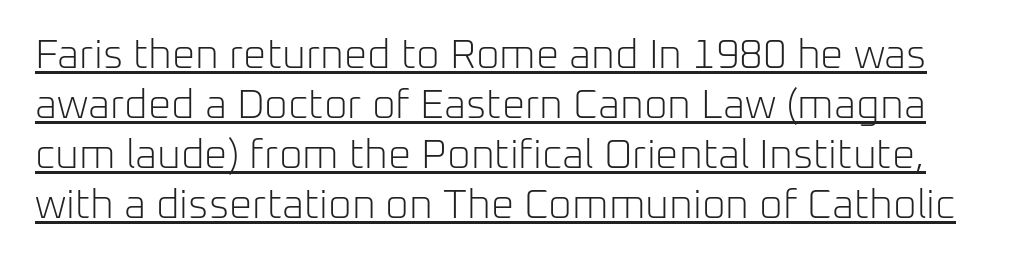
{"serif": "no", "italic": "no", "bold": "no", "weight": "light", "width": "normal", "stroke_contrast": "low", "x_height": "medium", "monospaced": "no", "underline": "yes", "line_spacing_ratio": 1.22, "letter_spacing": "normal", "letter_spacing_em": 0.0, "glyph_px": 41}
